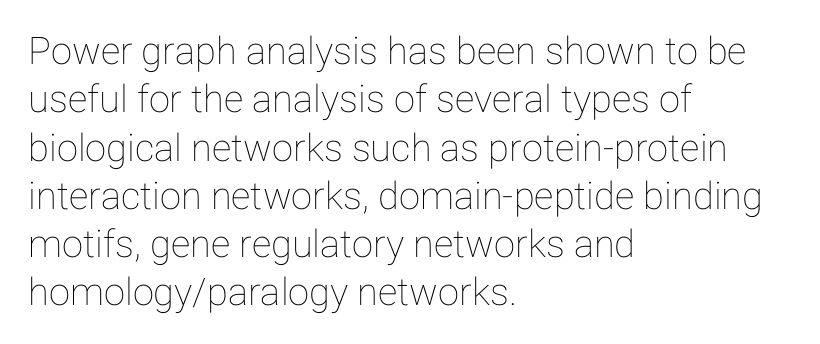
{"italic": "no", "width": "normal", "stroke_contrast": "low", "x_height": "medium", "monospaced": "no", "underline": "no", "align": "left", "line_spacing": "normal", "line_spacing_ratio": 1.27, "letter_spacing": "normal", "letter_spacing_em": 0.0, "glyph_px": 38}
